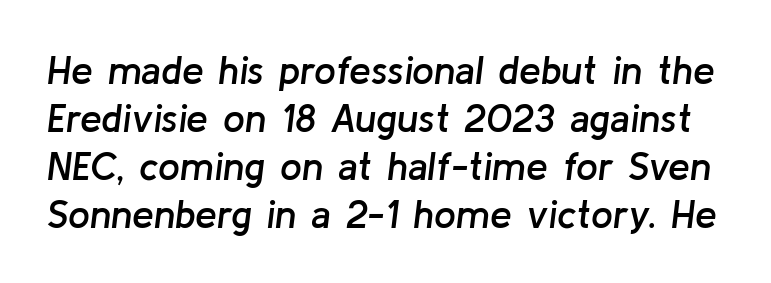
Observe the ordinary spacing: letters are neighbours, not strangers. The font is running at a semibold setting, under full bold. The area under the type is left untouched. The lettering tilts uniformly, giving the passage an italic look.
